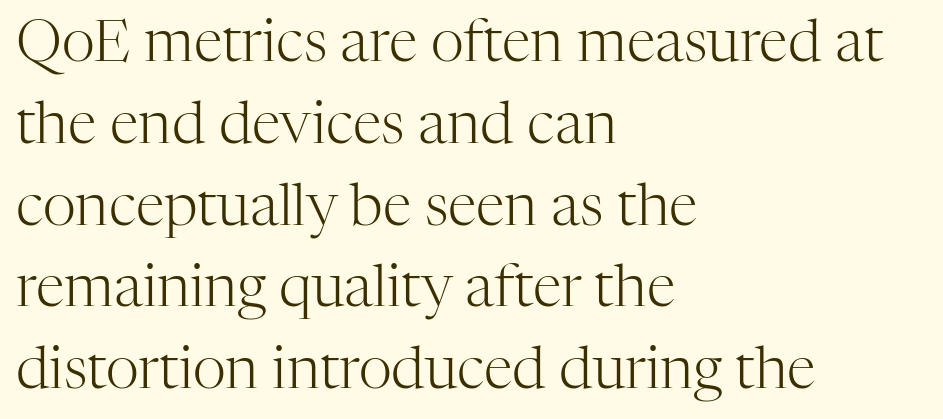
Q: Is the text bold? A: No.
Q: Is the text italic (slanted)? A: No, it is upright.
Q: Is the typeface a serif or a sans-serif typeface? A: Serif.
Q: Is the text underlined? A: No.
Q: How is the paragraph aligned? A: Left-aligned.
Q: Is the spacing between letters normal or unusually wide? A: Normal.
Q: Is the spacing between lines tight, normal or loose? A: Normal.
Q: Width (condensed, normal, or wide)? A: Normal.
Q: Stroke contrast? A: High.
Q: x-height? A: Medium.
Q: Monospaced? A: No.
